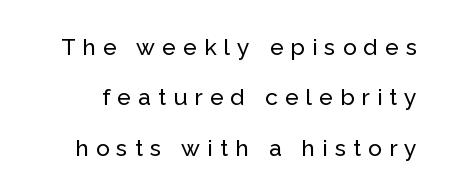
{"italic": "no", "underline": "no", "line_spacing": "loose", "line_spacing_ratio": 2.19, "letter_spacing": "wide", "letter_spacing_em": 0.31, "glyph_px": 23}
